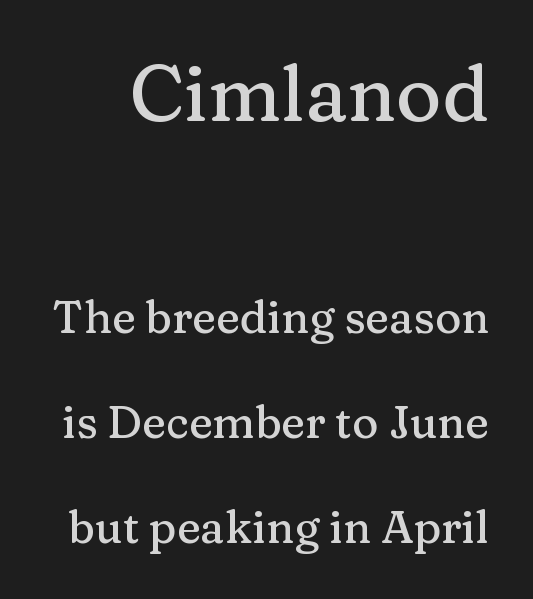
Q: Is the text italic (slanted)? A: No, it is upright.
Q: Is the typeface a serif or a sans-serif typeface? A: Serif.
Q: Is the text underlined? A: No.
Q: Is the spacing between letters normal or unusually wide? A: Normal.
Q: Is the spacing between lines tight, normal or loose? A: Loose.
Q: Which block of text is set in a larger size, the first (top) or the second (bottom)? A: The first (top) one.
Q: Width (condensed, normal, or wide)? A: Normal.
Q: Stroke contrast? A: Medium.
Q: x-height? A: Medium.
Q: Monospaced? A: No.
